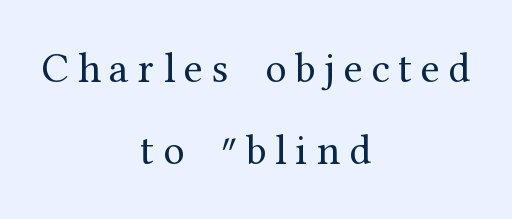
The image shows 43 px regular-weight serif type, upright; set centered, loose line spacing (1.9x), unusually wide letter spacing (+0.21 em), not underlined; medium stroke contrast and a medium x-height.
